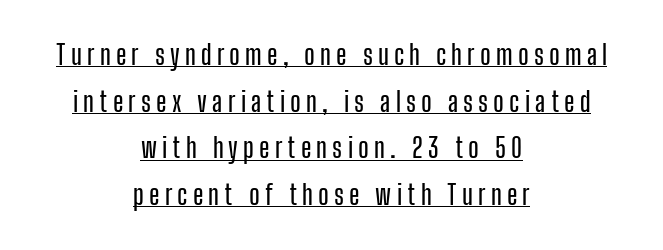
{"italic": "no", "underline": "yes", "align": "center", "line_spacing_ratio": 1.73, "glyph_px": 27}
